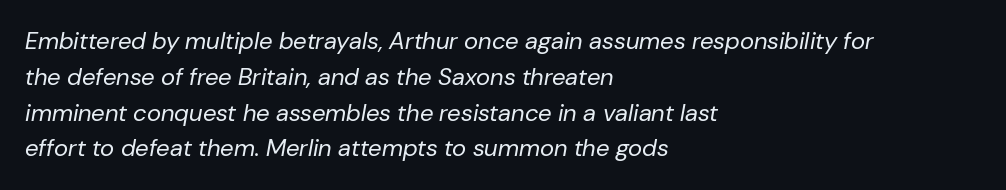
Q: Is the text bold? A: No.
Q: Is the text italic (slanted)? A: Yes, it leans right by about 10 degrees.
Q: Is the text underlined? A: No.
Q: How is the paragraph aligned? A: Left-aligned.
Q: Is the spacing between letters normal or unusually wide? A: Normal.
Q: Is the spacing between lines tight, normal or loose? A: Normal.
